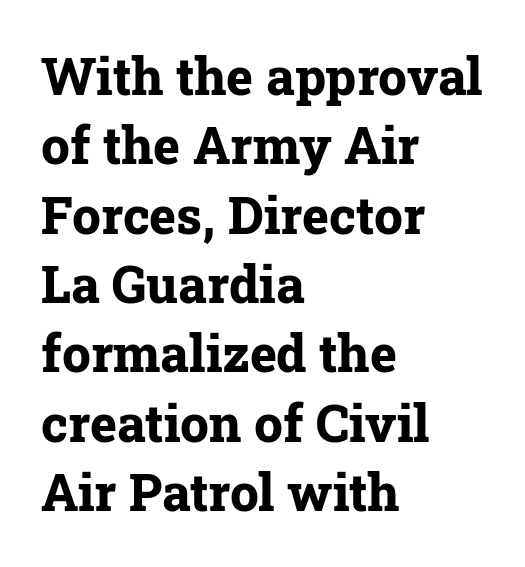
Q: Is the text bold? A: Yes.
Q: Is the text italic (slanted)? A: No, it is upright.
Q: Is the typeface a serif or a sans-serif typeface? A: Serif.
Q: Is the text underlined? A: No.
Q: How is the paragraph aligned? A: Left-aligned.
Q: Is the spacing between letters normal or unusually wide? A: Normal.
Q: Is the spacing between lines tight, normal or loose? A: Normal.
Q: Width (condensed, normal, or wide)? A: Normal.
Q: Stroke contrast? A: Low.
Q: x-height? A: Medium.
Q: Monospaced? A: No.
